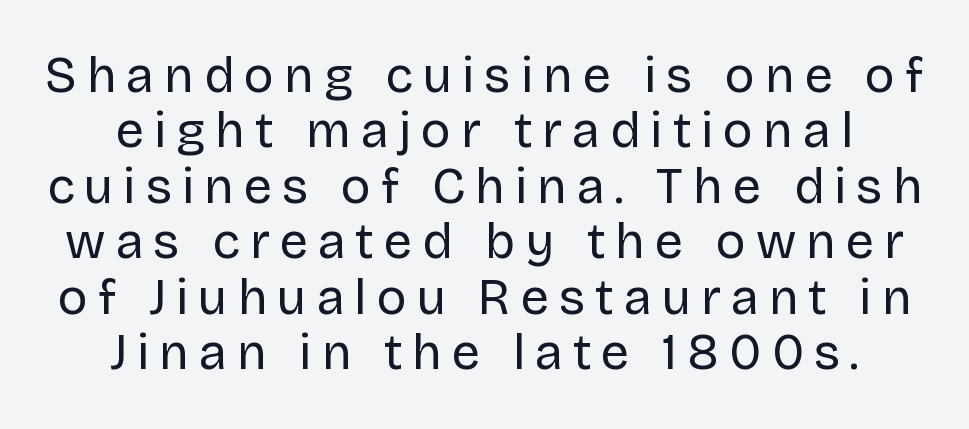
Q: Is the text bold? A: No.
Q: Is the text italic (slanted)? A: No, it is upright.
Q: Is the typeface a serif or a sans-serif typeface? A: Sans-serif.
Q: Is the text underlined? A: No.
Q: Is the spacing between letters normal or unusually wide? A: Unusually wide.
Q: Is the spacing between lines tight, normal or loose? A: Tight.
Q: Width (condensed, normal, or wide)? A: Normal.
Q: Stroke contrast? A: Low.
Q: x-height? A: Large.
Q: Monospaced? A: No.
